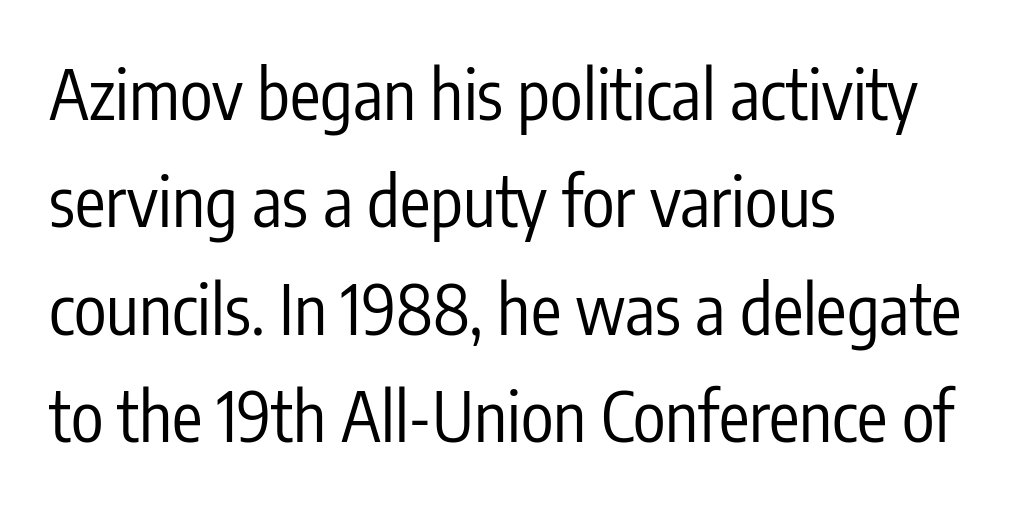
The line texture is even and compact thanks to regular tracking. The rendering uses a moderate line-height, typical for paragraphs. This sample has the flowing, uneven cadence of proportional lettering. Nope, not italic — everything's standing straight.
